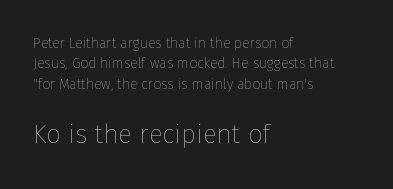
The image shows 26 px text type, upright; set left-aligned, normal line spacing (1.45x), normal letter spacing, not underlined; the second (bottom) block is 1.86x larger.
